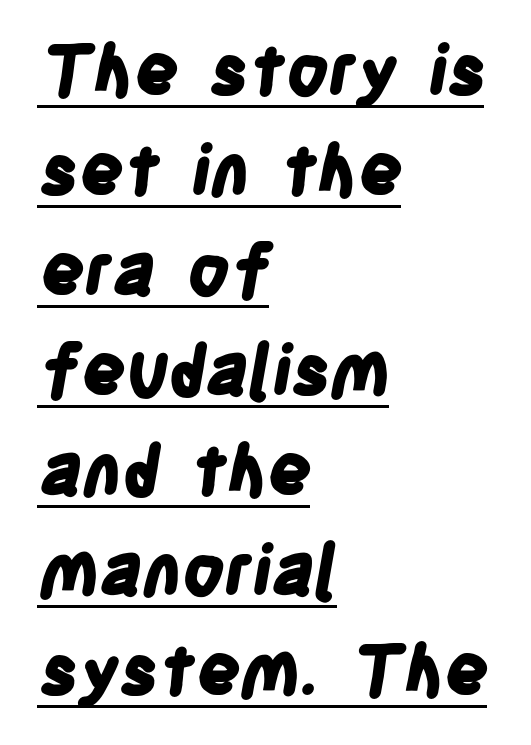
The image shows 69 px bold, condensed sans-serif type; set left-aligned, normal line spacing (1.45x), normal letter spacing, underlined; low stroke contrast and a large x-height.
